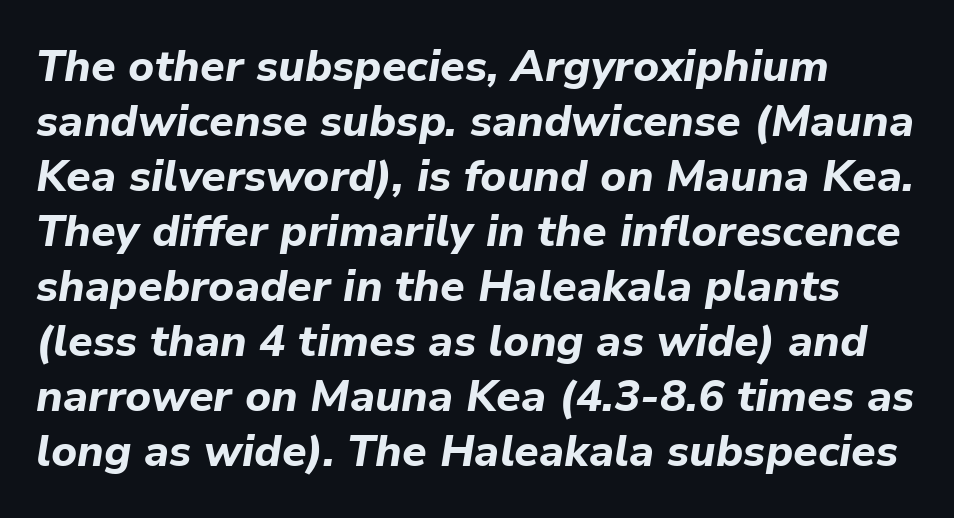
Q: Is the text bold? A: Yes.
Q: Is the text italic (slanted)? A: Yes, it leans right by about 9 degrees.
Q: Is the text underlined? A: No.
Q: How is the paragraph aligned? A: Left-aligned.
Q: Is the spacing between letters normal or unusually wide? A: Normal.
Q: Is the spacing between lines tight, normal or loose? A: Normal.
Q: Width (condensed, normal, or wide)? A: Normal.
Q: Stroke contrast? A: Low.
Q: x-height? A: Medium.
Q: Monospaced? A: No.
